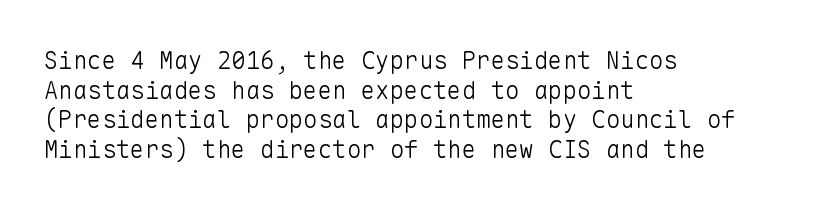
Words appear dense and cohesive because spacing is normal. Stem width sits at or under what a default text font uses. Honestly, there is no underline to notice here at all. The lettering stays uniformly vertical, giving the passage a roman look.
